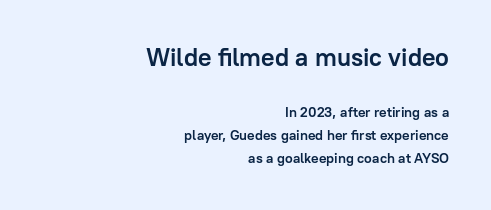
{"italic": "no", "bold": "yes", "underline": "no", "align": "right", "line_spacing": "normal", "line_spacing_ratio": 1.65, "letter_spacing": "normal", "letter_spacing_em": 0.0, "larger_block": "first", "size_ratio": 1.79, "glyph_px": 25}
